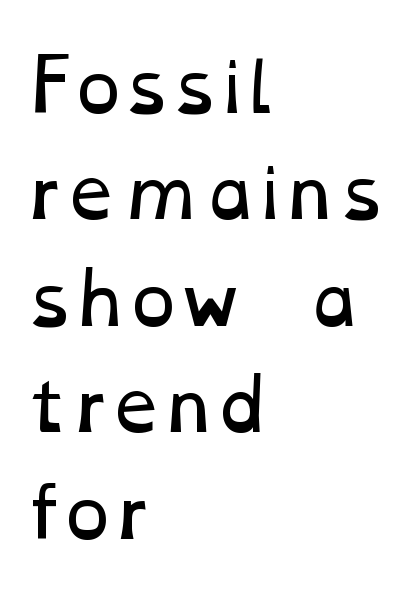
Leading: standard. The typeface has the unassuming heft of standard copy or less. The line texture is even and compact thanks to regular tracking. Plain, unruled lines of type. Do the characters align in a grid? No, the font is proportional.
